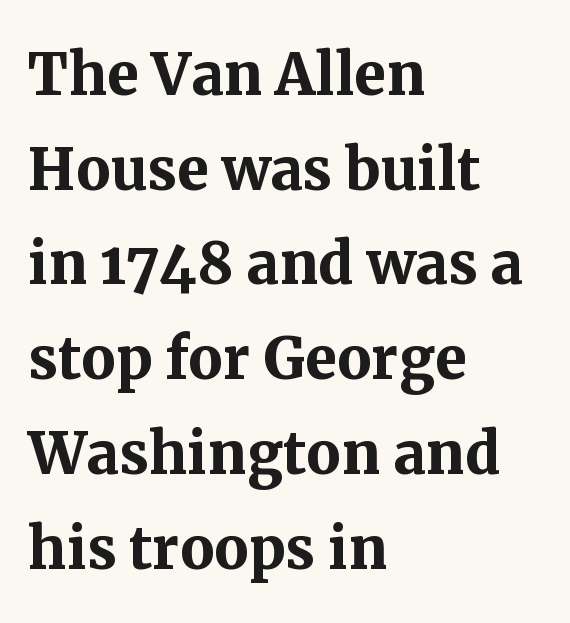
The image shows 77 px semibold serif type, upright; set left-aligned, line spacing 1.23x, normal letter spacing, not underlined; medium stroke contrast and a medium x-height.
